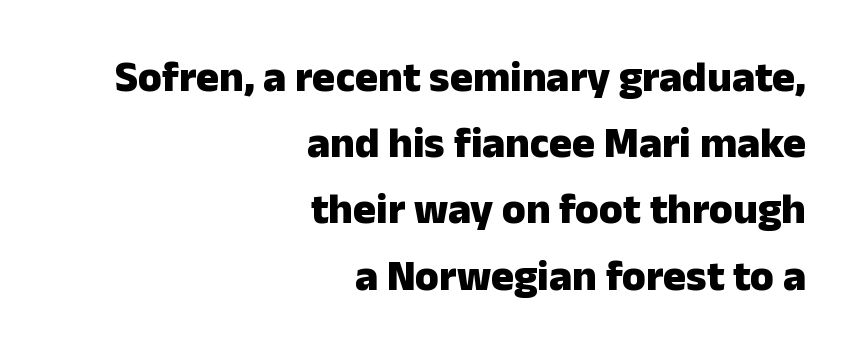
The rows are spaced the way most documents space them. No italicization has been applied; the sample stays upright. A sans-serif font was chosen for this passage. This sample has the flowing, uneven cadence of proportional lettering. The specimen omits any rule beneath the text block's lines. The ragged edge is on the left, which tells us the setting is flush right.
